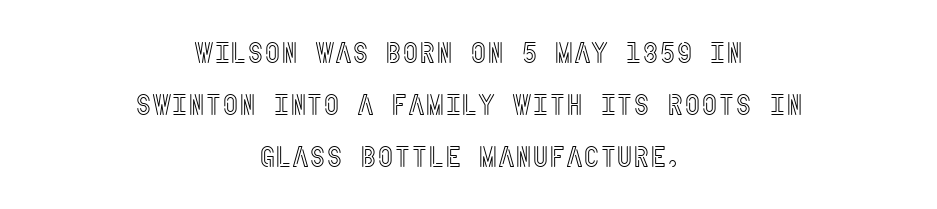
Nobody touched the tracking dial on this one. Designer's note — italics off, roman on. The text block is weighted toward neither margin, spreading evenly from the middle. A clean baseline with only descenders dipping below it.
